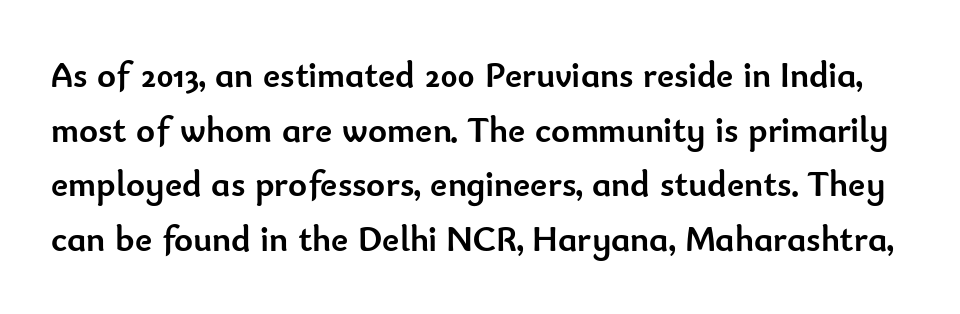
{"serif": "no", "italic": "no", "bold": "yes", "weight": "semibold", "width": "normal", "stroke_contrast": "low", "x_height": "small", "monospaced": "no", "underline": "no", "line_spacing": "normal", "line_spacing_ratio": 1.52, "letter_spacing": "normal", "letter_spacing_em": 0.0, "glyph_px": 36}
